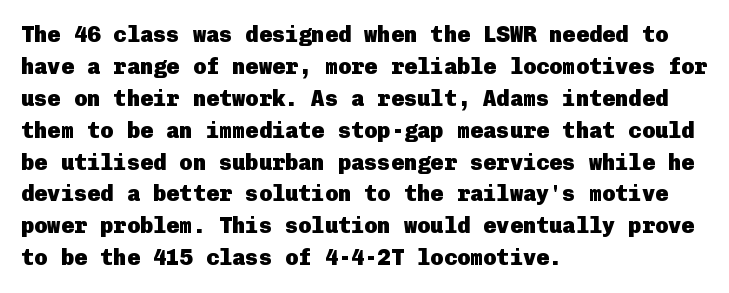
The image shows 22 px bold type, upright; set left-aligned, normal line spacing (1.45x), normal letter spacing, not underlined.
